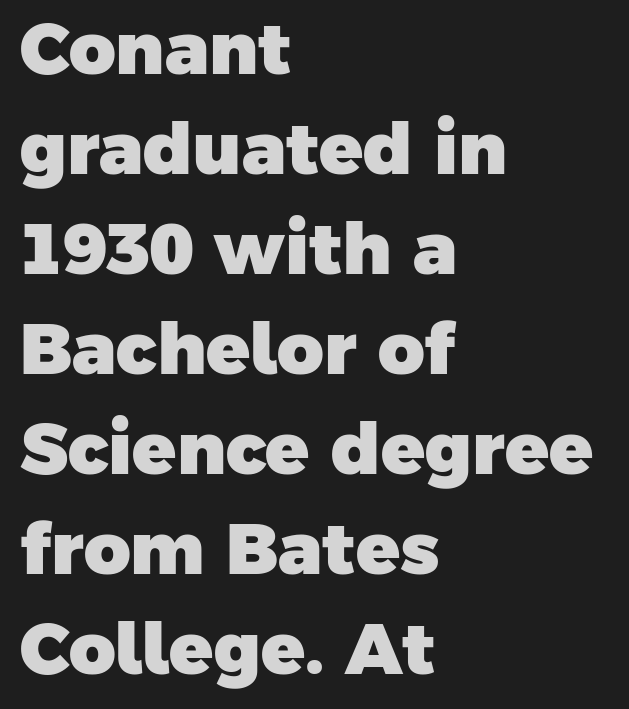
The image shows 72 px heavy sans-serif type; set left-aligned, normal line spacing (1.39x), normal letter spacing, not underlined; low stroke contrast and a medium x-height.
